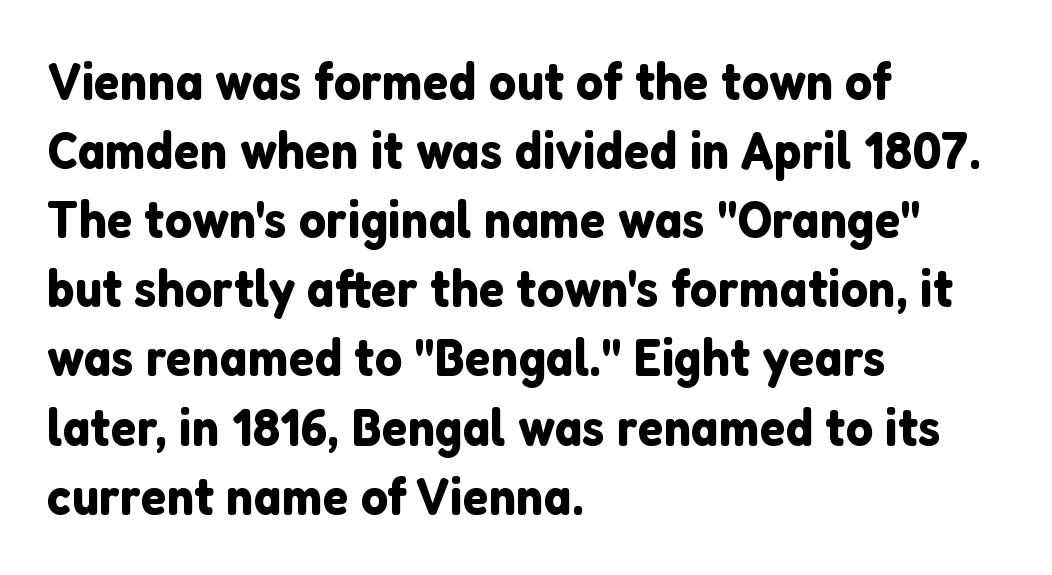
{"serif": "no", "italic": "no", "width": "normal", "stroke_contrast": "low", "x_height": "medium", "monospaced": "no", "underline": "no", "align": "left", "line_spacing": "normal", "line_spacing_ratio": 1.28, "letter_spacing": "normal", "letter_spacing_em": 0.0, "glyph_px": 54}
